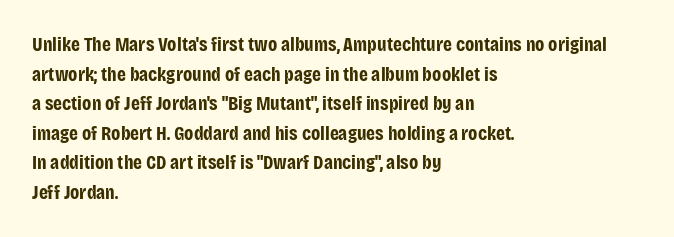
The rendering uses a bold face; every stroke is thick and dark. Compared with a centered layout, this one pins lines to the left instead. Underline: absent. In terms of letterspacing, this is plain default setting. Italic: no, the glyphs are upright roman. How would I describe the line gaps? Plain and ordinary.
